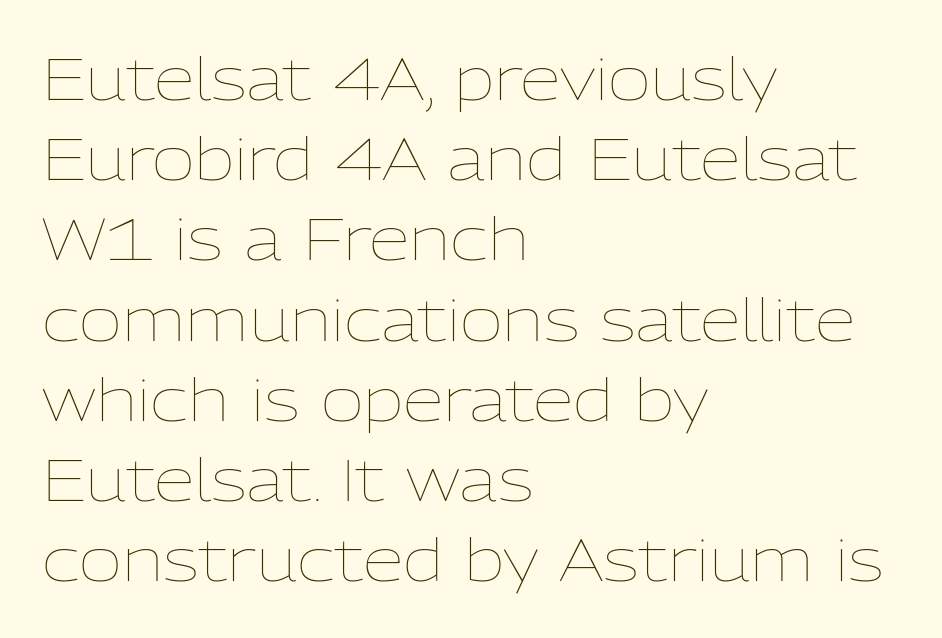
Q: Is the text bold? A: No.
Q: Is the text italic (slanted)? A: No, it is upright.
Q: Is the text underlined? A: No.
Q: How is the paragraph aligned? A: Left-aligned.
Q: Is the spacing between letters normal or unusually wide? A: Normal.
Q: Is the spacing between lines tight, normal or loose? A: Normal.
Q: Width (condensed, normal, or wide)? A: Normal.
Q: Stroke contrast? A: Low.
Q: x-height? A: Medium.
Q: Monospaced? A: No.
